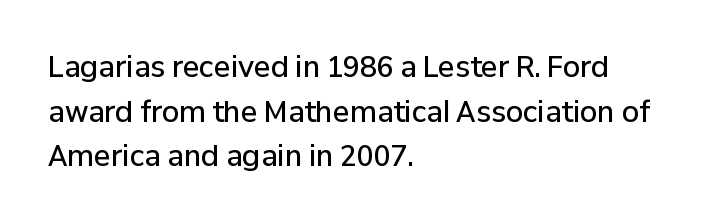
Q: Is the text bold? A: Semi-bold.
Q: Is the text italic (slanted)? A: No, it is upright.
Q: Is the typeface a serif or a sans-serif typeface? A: Sans-serif.
Q: Is the text underlined? A: No.
Q: How is the paragraph aligned? A: Left-aligned.
Q: Is the spacing between letters normal or unusually wide? A: Normal.
Q: Is the spacing between lines tight, normal or loose? A: Normal.
Q: Width (condensed, normal, or wide)? A: Normal.
Q: Stroke contrast? A: Low.
Q: x-height? A: Medium.
Q: Monospaced? A: No.
